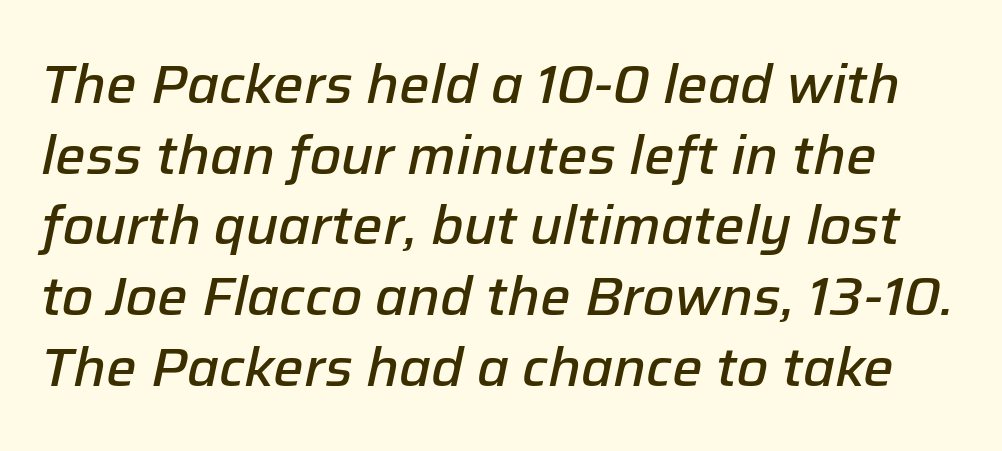
The image shows 54 px semibold type, italic (leaning right); set normal line spacing (1.31x), normal letter spacing, not underlined; low stroke contrast and a medium x-height.
